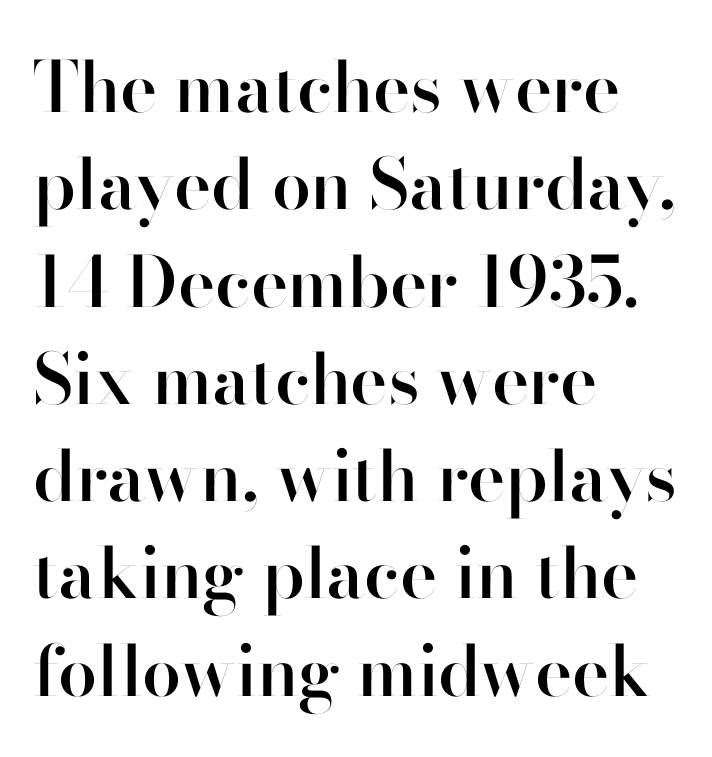
Q: Is the text bold? A: Semi-bold.
Q: Is the text italic (slanted)? A: No, it is upright.
Q: Is the typeface a serif or a sans-serif typeface? A: Sans-serif.
Q: Is the text underlined? A: No.
Q: How is the paragraph aligned? A: Left-aligned.
Q: Is the spacing between letters normal or unusually wide? A: Normal.
Q: Is the spacing between lines tight, normal or loose? A: Normal.
Q: Width (condensed, normal, or wide)? A: Normal.
Q: Stroke contrast? A: High.
Q: x-height? A: Small.
Q: Monospaced? A: No.
